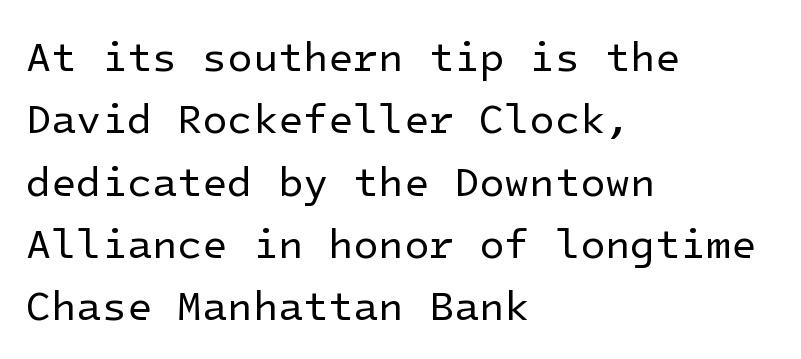
Q: Is the text bold? A: No.
Q: Is the text italic (slanted)? A: No, it is upright.
Q: Is the typeface a serif or a sans-serif typeface? A: Sans-serif.
Q: Is the text underlined? A: No.
Q: How is the paragraph aligned? A: Left-aligned.
Q: Is the spacing between letters normal or unusually wide? A: Normal.
Q: Is the spacing between lines tight, normal or loose? A: Normal.
Q: Width (condensed, normal, or wide)? A: Normal.
Q: Stroke contrast? A: Low.
Q: x-height? A: Medium.
